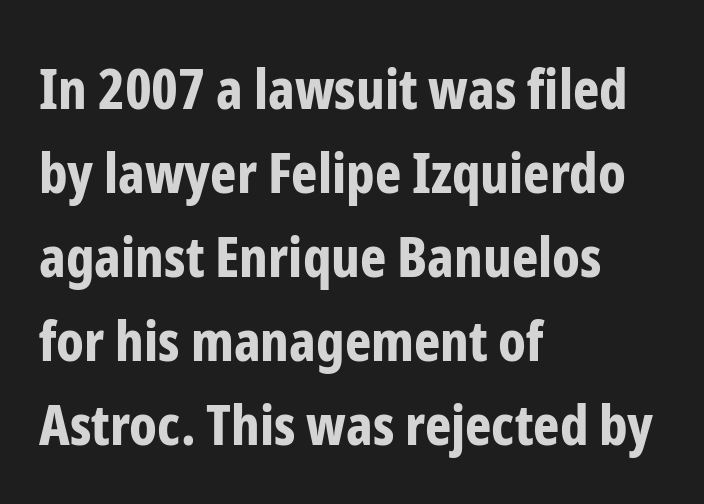
Here the glyphs are tracked normally, forming tight word shapes. Italic: no, the glyphs are upright roman. The line-height multiplier appears to be the usual default. Observe the absence of serifs on each vertical stroke in this sample.
